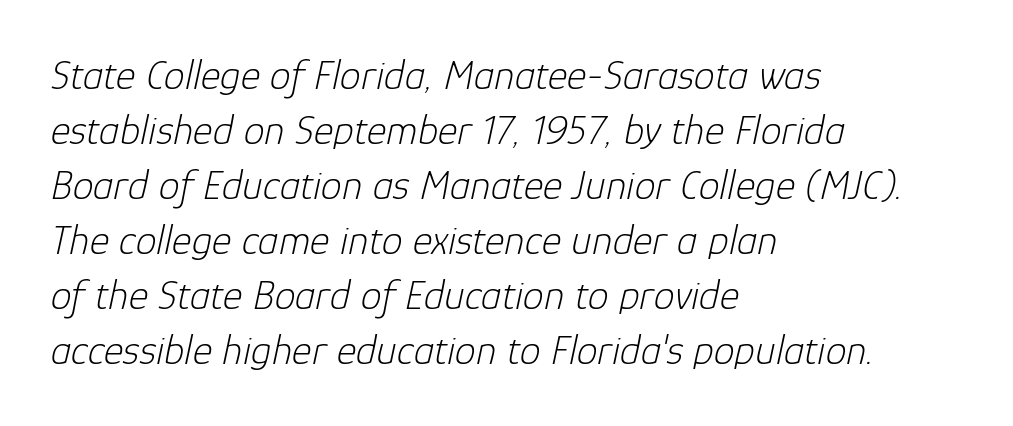
This is oblique type, the kind used for emphasis or titles. A student would call this left alignment; a typographer would say flush left, rag right. The face used here is proportionally spaced, like ordinary book or web type. The passage shown stacks its lines at a standard gap. How are the letters spaced? Ordinarily, with no added tracking. Is the type heavy? It reads as light-to-regular instead.
